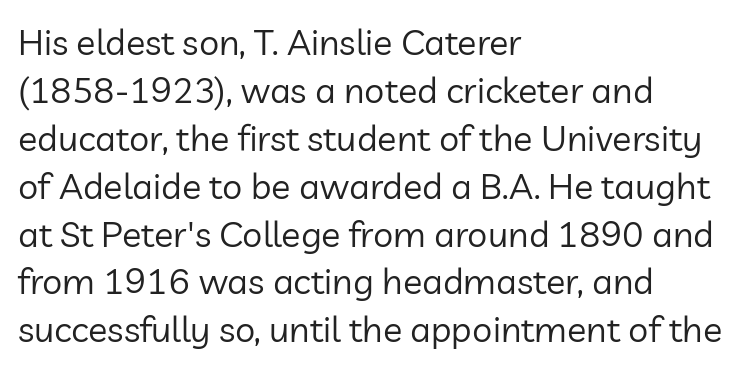
Lines of text with bare space underneath. Here the designer chose a conventional face with non-uniform glyph widths. This sample is left-justified, so line endings fall wherever the words run out. Unlike a traditional serif, this face leaves its strokes unadorned. The cut favours lightness, reaching ordinary text weight at its darkest. Rendered with straight, roman letterforms.
